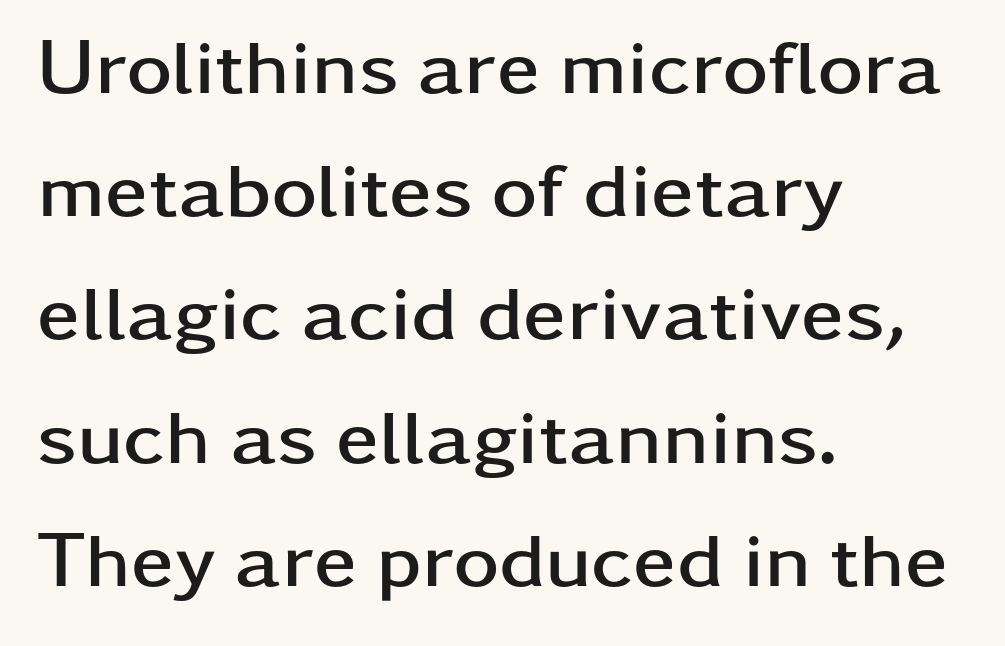
Compared with typical body copy, the letter spacing here is the same. Posture: vertical. The baseline area is clear. Is this a fixed-width face? No — the glyphs have proportional, varying widths. Does the type have serifs? No, each stem ends abruptly. Vertically, the passage feels balanced, rows spaced as you'd expect.
